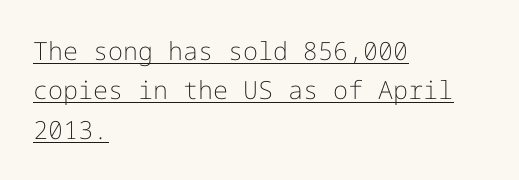
Q: Is the text bold? A: No.
Q: Is the text italic (slanted)? A: No, it is upright.
Q: Is the text underlined? A: Yes.
Q: How is the paragraph aligned? A: Left-aligned.
Q: Is the spacing between letters normal or unusually wide? A: Normal.
Q: Is the spacing between lines tight, normal or loose? A: Normal.
